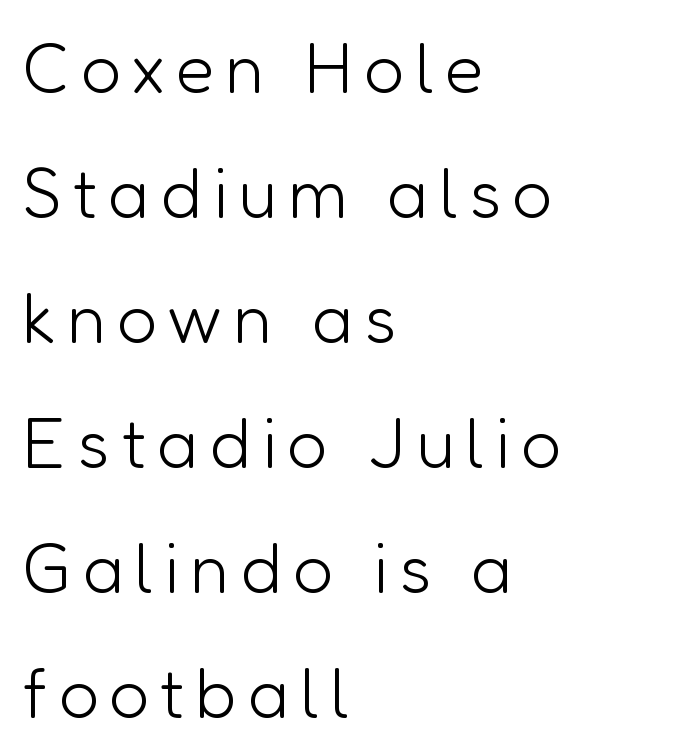
The typesetter chose a ragged-right arrangement here. Nothing sits at the stroke ends, so this counts as sans-serif. Unlike italic type, these characters show no tilt at all. You could not count columns in this text — the font is proportionally spaced.
